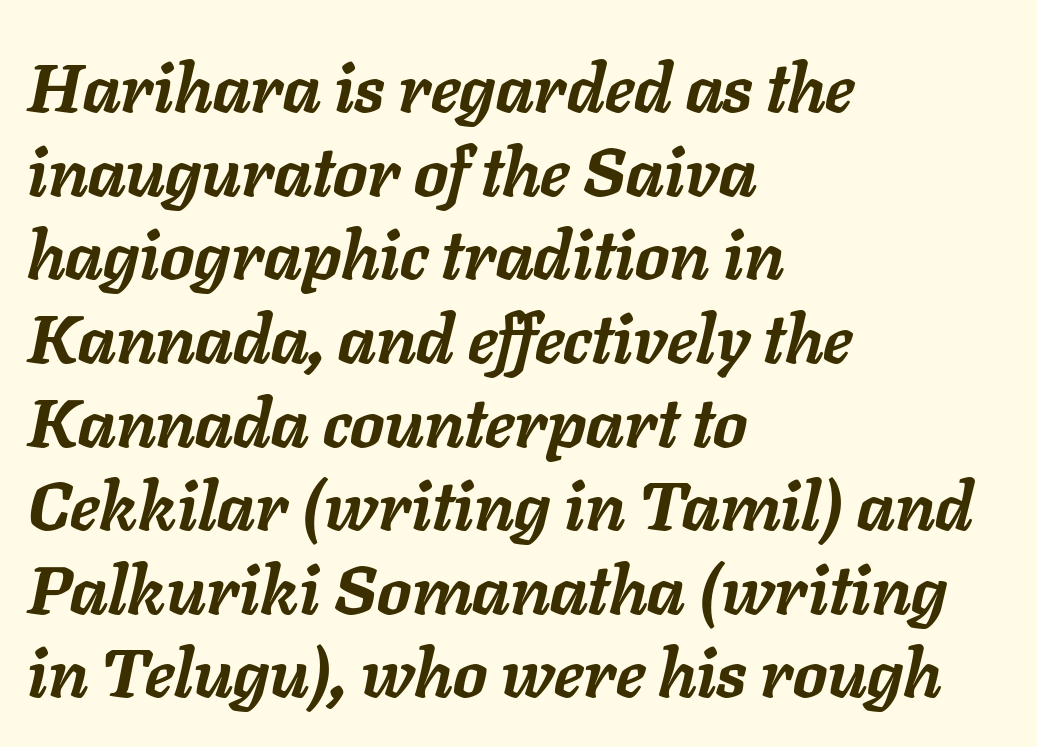
Character widths vary here, with narrow letters taking less room than wide ones. I'd describe the lettering as bold — thick and assertive. The type is set solid horizontally, with unmodified tracking. If you drew a line through each stem, it would be angled.
